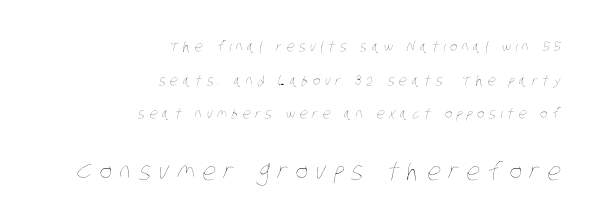
The image shows 24 px text type; set right-aligned, loose line spacing (2.4x), unusually wide letter spacing (+0.33 em), not underlined; the second (bottom) block is 1.71x larger.
